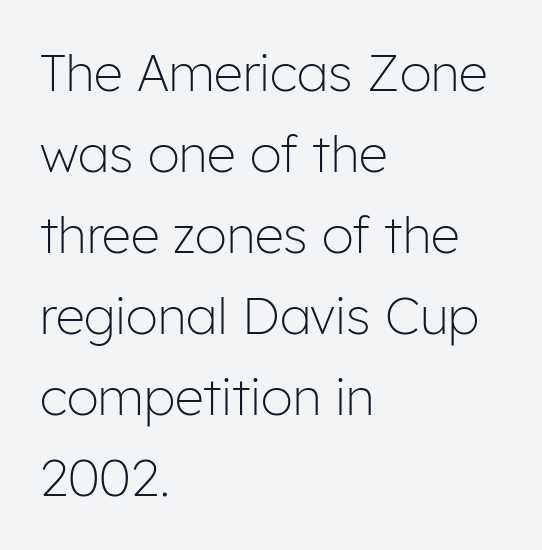
{"serif": "no", "italic": "no", "bold": "no", "weight": "light", "width": "normal", "stroke_contrast": "low", "x_height": "medium", "monospaced": "no", "underline": "no", "align": "left", "line_spacing": "normal", "line_spacing_ratio": 1.59, "letter_spacing": "normal", "letter_spacing_em": 0.0, "glyph_px": 51}
